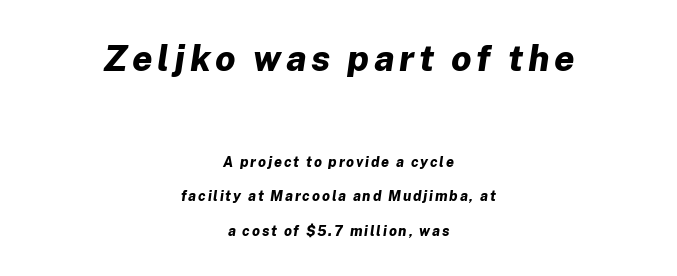
{"italic": "yes", "lean": "right", "slant_degrees": 8, "bold": "yes", "weight": "bold", "width": "normal", "stroke_contrast": "low", "x_height": "medium", "monospaced": "no", "underline": "no", "align": "center", "line_spacing": "loose", "line_spacing_ratio": 2.45, "larger_block": "first", "size_ratio": 2.57, "glyph_px": 36}
